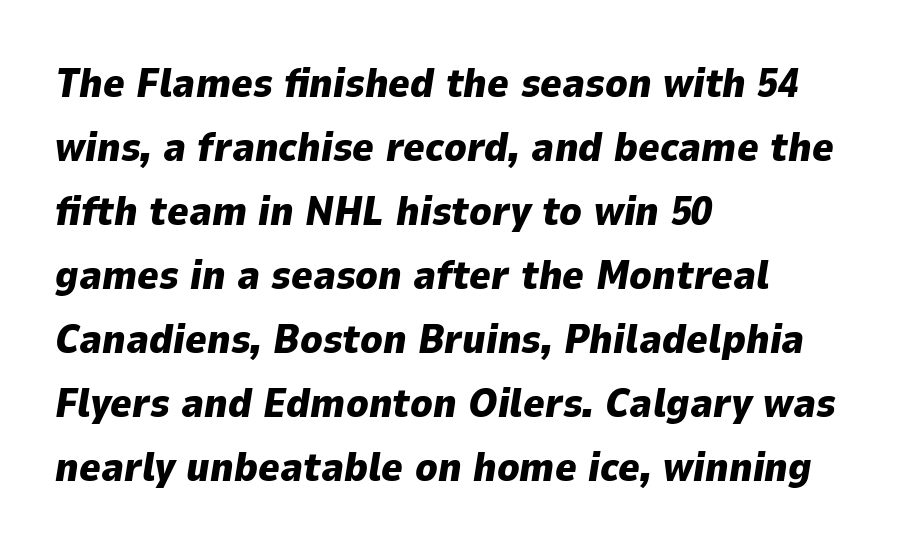
{"italic": "yes", "lean": "right", "slant_degrees": 9, "bold": "yes", "weight": "heavy", "width": "normal", "stroke_contrast": "low", "x_height": "medium", "monospaced": "no", "underline": "no", "align": "left", "line_spacing": "normal", "line_spacing_ratio": 1.56, "letter_spacing": "normal", "letter_spacing_em": 0.0, "glyph_px": 41}
